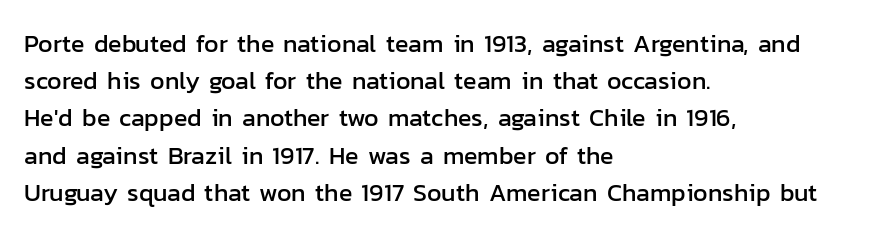
{"italic": "no", "underline": "no", "align": "left", "line_spacing": "normal", "line_spacing_ratio": 1.49, "letter_spacing": "normal", "letter_spacing_em": 0.0, "glyph_px": 25}
